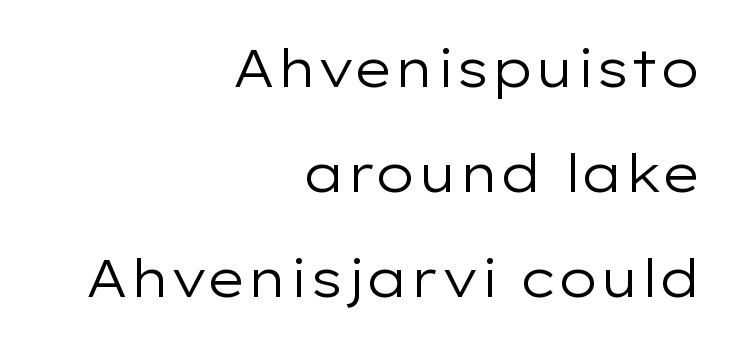
{"serif": "no", "italic": "no", "bold": "no", "weight": "regular", "width": "wide", "stroke_contrast": "low", "x_height": "medium", "monospaced": "no", "underline": "no", "align": "right", "line_spacing": "loose", "line_spacing_ratio": 2.02, "letter_spacing": "normal", "letter_spacing_em": 0.0, "glyph_px": 52}
